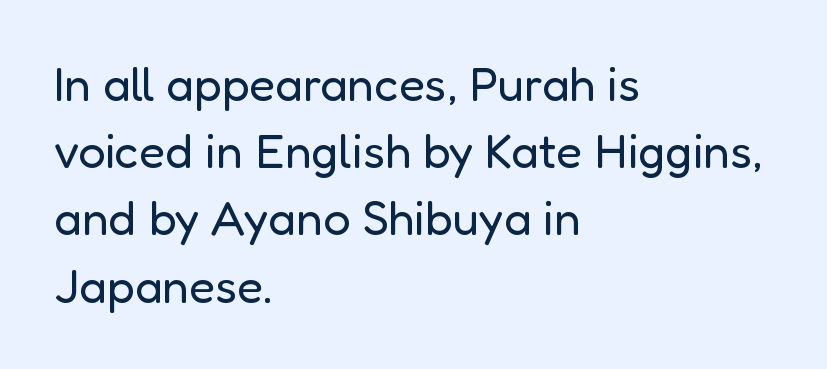
{"serif": "no", "italic": "no", "bold": "no", "weight": "regular", "width": "normal", "stroke_contrast": "low", "x_height": "medium", "monospaced": "no", "underline": "no", "align": "left", "line_spacing": "normal", "line_spacing_ratio": 1.4, "letter_spacing": "normal", "letter_spacing_em": 0.0, "glyph_px": 48}
